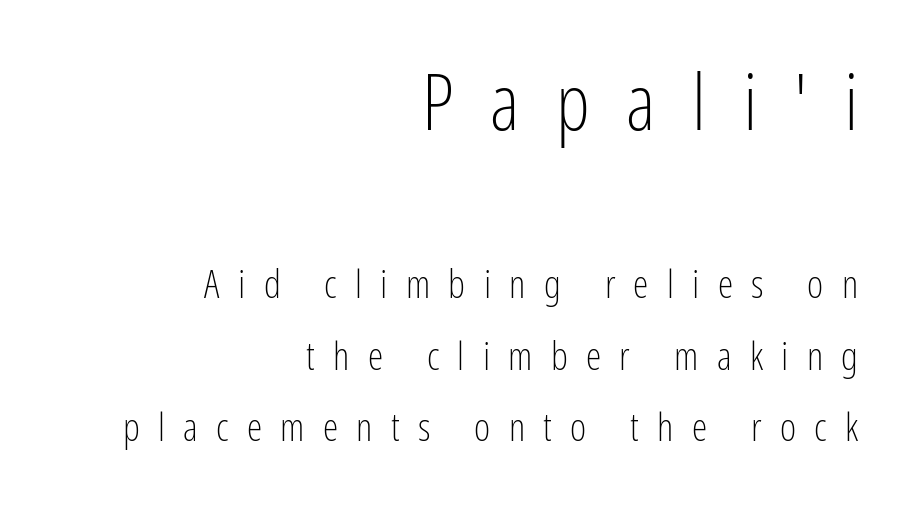
Do the characters align in a grid? No, the font is proportional. Observe the absence of serifs on each vertical stroke in this sample. The rag falls on the left side of this text block. Look at the glyph heights: the upper group is clearly the bigger setting. The font's upright variant was chosen for this text.
